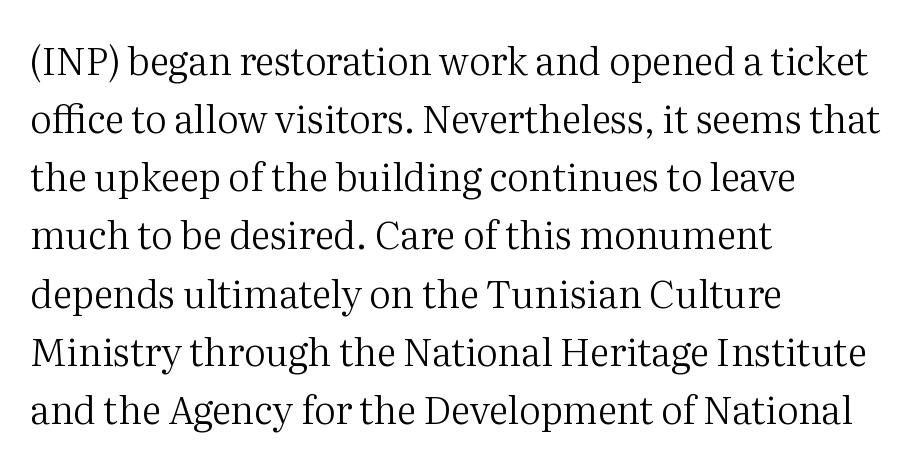
The image shows 38 px regular-weight serif type, upright; set left-aligned, normal line spacing (1.53x), normal letter spacing, not underlined; medium stroke contrast and a medium x-height.
